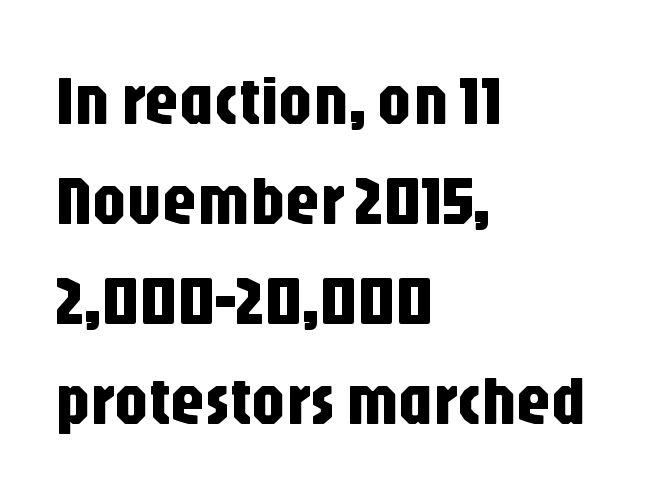
{"serif": "no", "italic": "no", "width": "condensed", "stroke_contrast": "low", "x_height": "large", "monospaced": "no", "underline": "no", "align": "left", "line_spacing": "normal", "line_spacing_ratio": 1.45, "letter_spacing": "normal", "letter_spacing_em": 0.0, "glyph_px": 69}
